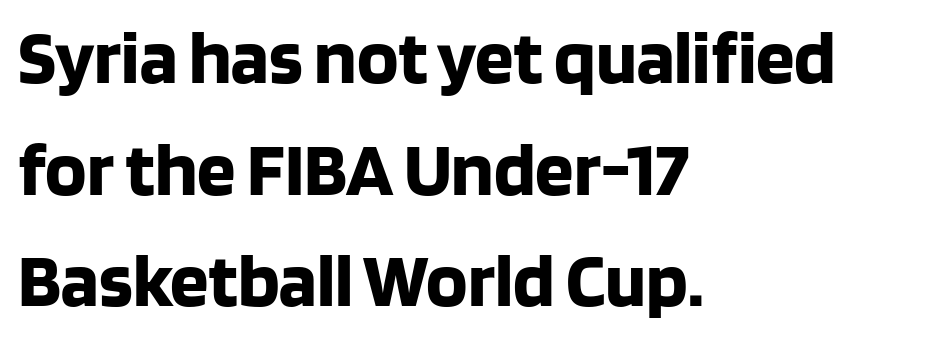
Q: Is the text bold? A: Yes.
Q: Is the text italic (slanted)? A: No, it is upright.
Q: Is the typeface a serif or a sans-serif typeface? A: Sans-serif.
Q: Is the text underlined? A: No.
Q: How is the paragraph aligned? A: Left-aligned.
Q: Is the spacing between letters normal or unusually wide? A: Normal.
Q: Is the spacing between lines tight, normal or loose? A: Normal.
Q: Width (condensed, normal, or wide)? A: Normal.
Q: Stroke contrast? A: Low.
Q: x-height? A: Large.
Q: Monospaced? A: No.
